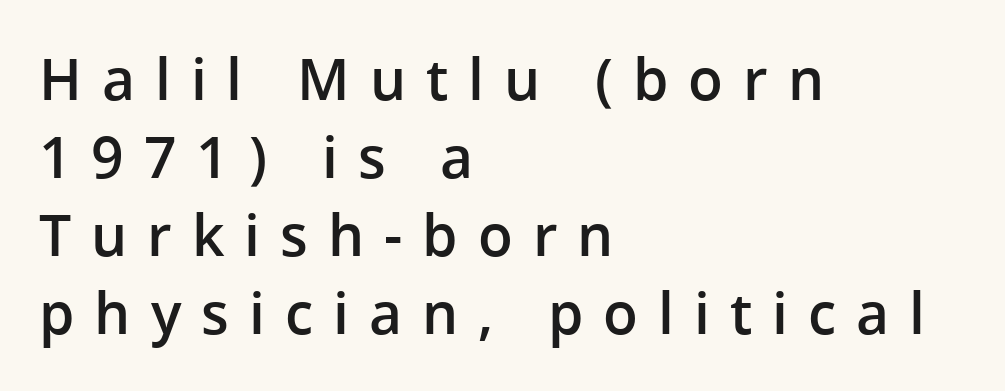
Q: Is the text bold? A: Semi-bold.
Q: Is the text italic (slanted)? A: No, it is upright.
Q: Is the typeface a serif or a sans-serif typeface? A: Sans-serif.
Q: Is the text underlined? A: No.
Q: How is the paragraph aligned? A: Left-aligned.
Q: Is the spacing between letters normal or unusually wide? A: Unusually wide.
Q: Is the spacing between lines tight, normal or loose? A: Normal.
Q: Width (condensed, normal, or wide)? A: Normal.
Q: Stroke contrast? A: Low.
Q: x-height? A: Medium.
Q: Monospaced? A: No.
